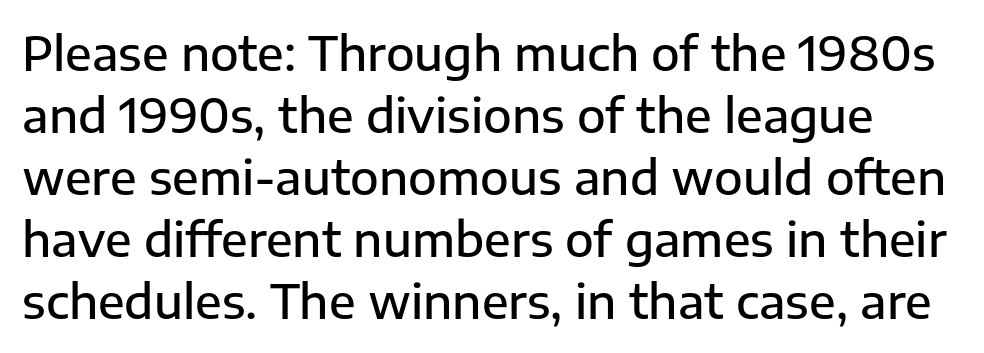
Q: Is the text bold? A: Semi-bold.
Q: Is the text italic (slanted)? A: No, it is upright.
Q: Is the typeface a serif or a sans-serif typeface? A: Sans-serif.
Q: Is the text underlined? A: No.
Q: Is the spacing between letters normal or unusually wide? A: Normal.
Q: Is the spacing between lines tight, normal or loose? A: Normal.
Q: Width (condensed, normal, or wide)? A: Normal.
Q: Stroke contrast? A: Low.
Q: x-height? A: Medium.
Q: Monospaced? A: No.
